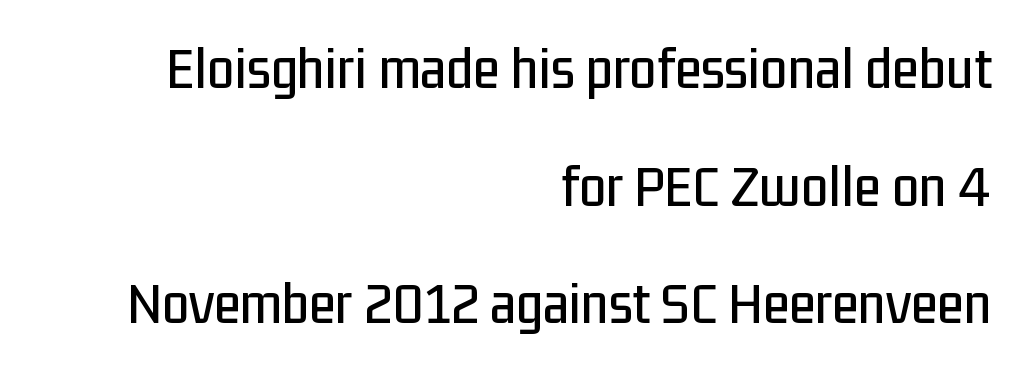
Q: Is the text italic (slanted)? A: No, it is upright.
Q: Is the typeface a serif or a sans-serif typeface? A: Sans-serif.
Q: Is the text underlined? A: No.
Q: How is the paragraph aligned? A: Right-aligned.
Q: Is the spacing between letters normal or unusually wide? A: Normal.
Q: Is the spacing between lines tight, normal or loose? A: Loose.
Q: Width (condensed, normal, or wide)? A: Condensed.
Q: Stroke contrast? A: Low.
Q: x-height? A: Medium.
Q: Monospaced? A: No.
